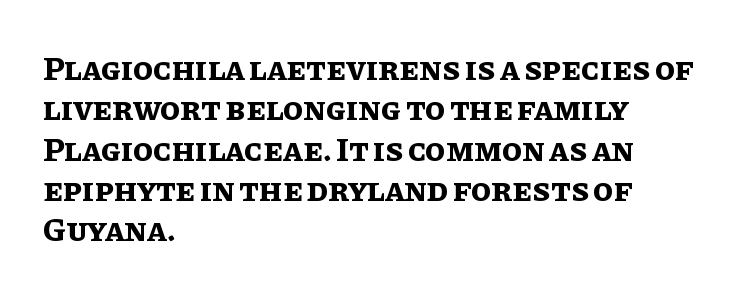
The image shows 33 px bold type, upright; set left-aligned, line spacing 1.22x, normal letter spacing, not underlined; low stroke contrast and a large x-height.
